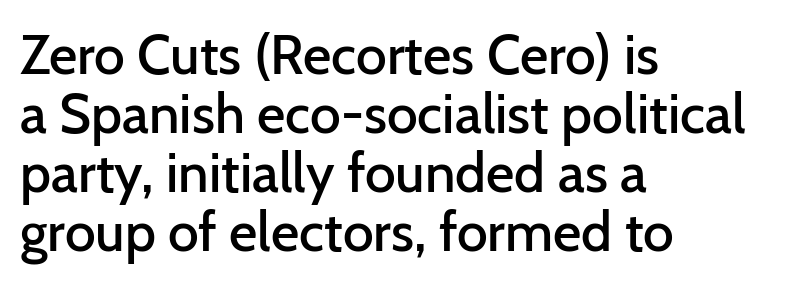
Q: Is the text bold? A: Semi-bold.
Q: Is the text italic (slanted)? A: No, it is upright.
Q: Is the typeface a serif or a sans-serif typeface? A: Sans-serif.
Q: Is the text underlined? A: No.
Q: How is the paragraph aligned? A: Left-aligned.
Q: Is the spacing between letters normal or unusually wide? A: Normal.
Q: Is the spacing between lines tight, normal or loose? A: Tight.
Q: Width (condensed, normal, or wide)? A: Normal.
Q: Stroke contrast? A: Low.
Q: x-height? A: Medium.
Q: Monospaced? A: No.
